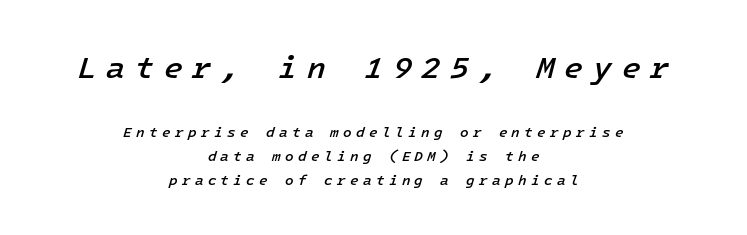
Q: Is the text bold? A: Semi-bold.
Q: Is the text italic (slanted)? A: Yes, it leans right by about 16 degrees.
Q: Is the text underlined? A: No.
Q: How is the paragraph aligned? A: Centered.
Q: Is the spacing between letters normal or unusually wide? A: Unusually wide.
Q: Is the spacing between lines tight, normal or loose? A: Normal.
Q: Which block of text is set in a larger size, the first (top) or the second (bottom)? A: The first (top) one.
Q: Width (condensed, normal, or wide)? A: Normal.
Q: Stroke contrast? A: Low.
Q: x-height? A: Medium.
